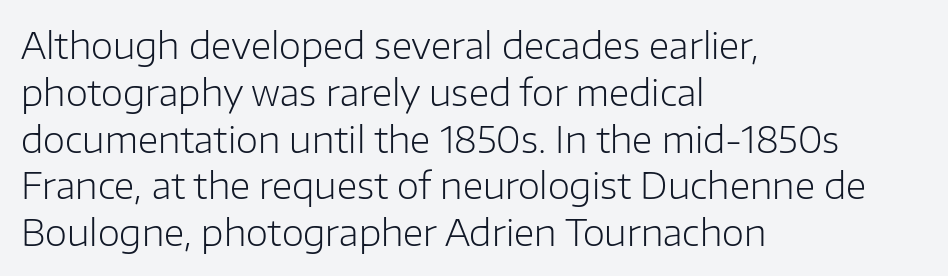
The image shows 36 px light sans-serif type, upright; set left-aligned, normal line spacing (1.3x), normal letter spacing, not underlined; low stroke contrast and a medium x-height.
